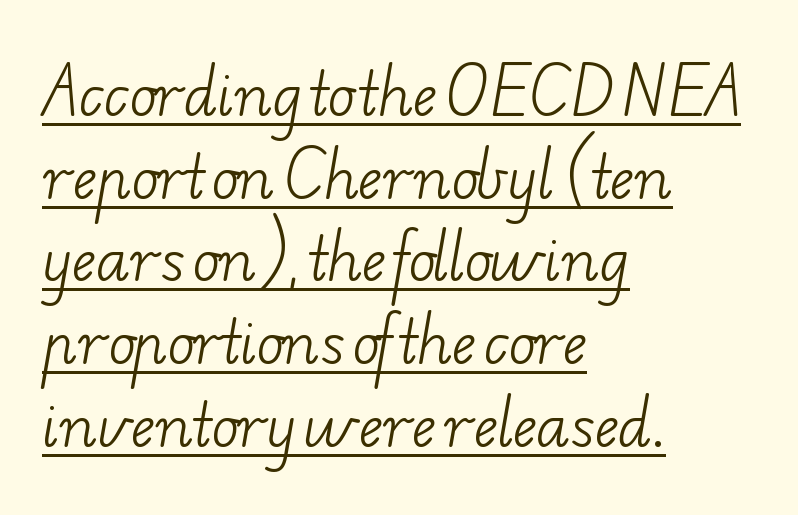
A typesetter would call this zero additional tracking. Is this a fixed-width face? No — the glyphs have proportional, varying widths. Does a line run under the words? Yes, clearly. The characters are drawn with everyday or finer stroke widths. Letterform terminals end in serifs throughout the passage. Summary of vertical rhythm: regular, with standard interline spacing.
